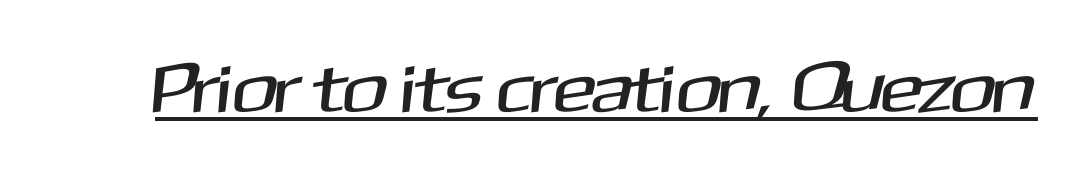
{"serif": "no", "width": "normal", "stroke_contrast": "medium", "x_height": "medium", "monospaced": "no", "underline": "yes", "letter_spacing": "normal", "letter_spacing_em": 0.0, "glyph_px": 71}
